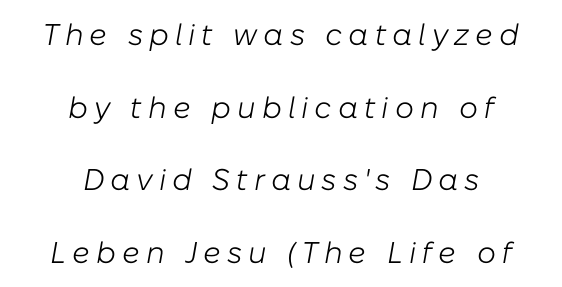
The space between consecutive lines is lavish. The passage is arranged like a title page — every line centered. The letters are spread apart with noticeably loose tracking. Stems here are at most as thick as an everyday book face. The rendering uses natural spacing where letterforms have individual widths.
